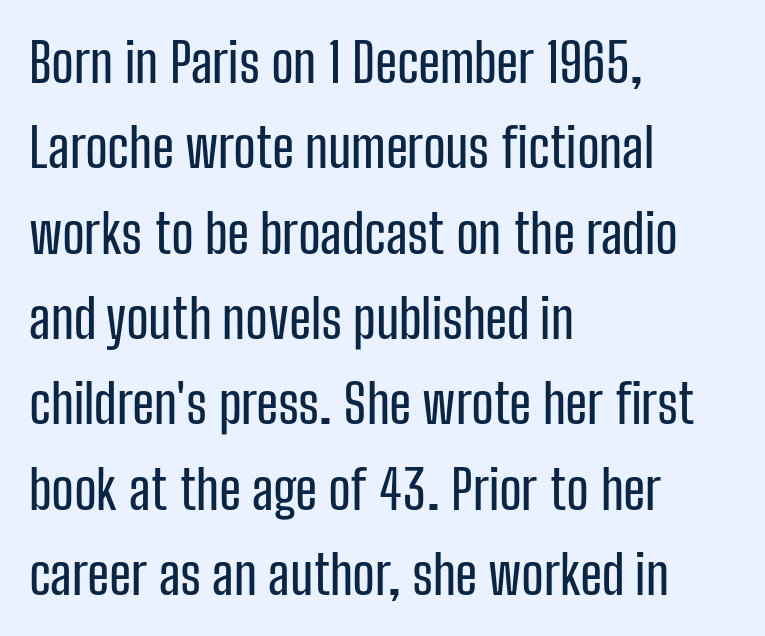
The image shows 54 px condensed sans-serif type, upright; set left-aligned, normal line spacing (1.58x), normal letter spacing, not underlined; low stroke contrast and a medium x-height.
